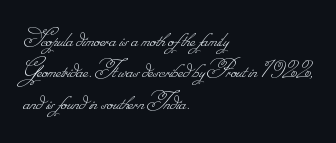
The image shows 26 px text type; set left-aligned, line spacing 1.21x, normal letter spacing, not underlined.
